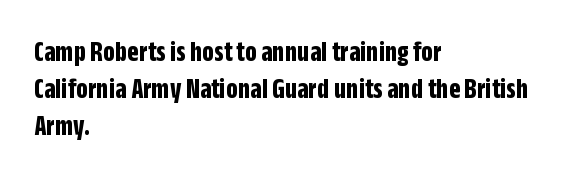
{"serif": "no", "italic": "no", "bold": "yes", "weight": "bold", "width": "condensed", "stroke_contrast": "low", "x_height": "large", "monospaced": "no", "underline": "no", "align": "left", "line_spacing_ratio": 1.24, "letter_spacing": "normal", "letter_spacing_em": 0.0, "glyph_px": 30}
